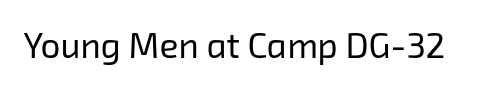
Q: Is the text bold? A: No.
Q: Is the typeface a serif or a sans-serif typeface? A: Sans-serif.
Q: Is the text underlined? A: No.
Q: Is the spacing between letters normal or unusually wide? A: Normal.
Q: Width (condensed, normal, or wide)? A: Normal.
Q: Stroke contrast? A: Low.
Q: x-height? A: Medium.
Q: Monospaced? A: No.
